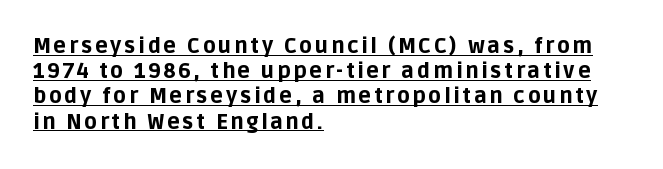
Style check: upright. Underline: present. These lines stack with their left ends in a neat column. Does the weight exceed regular? Yes, all the way to bold.
